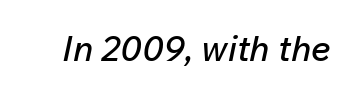
The image shows 35 px text type, italic (leaning right); set normal letter spacing, not underlined; low stroke contrast and a medium x-height.
